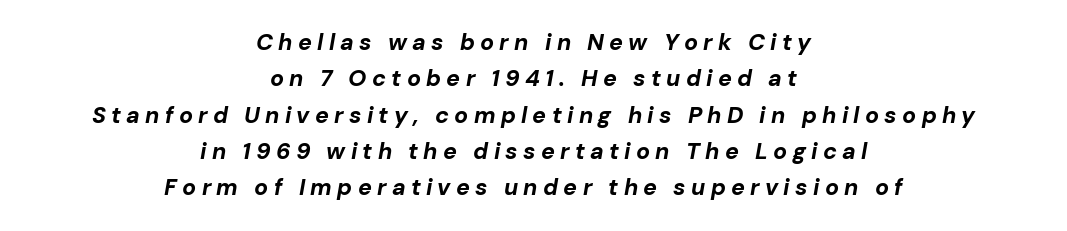
Anything drawn beneath the words? Only blank space. Glyph-to-glyph distance is far greater than everyday printed text. Centered paragraph, ragged on both sides. Weight: bold.
